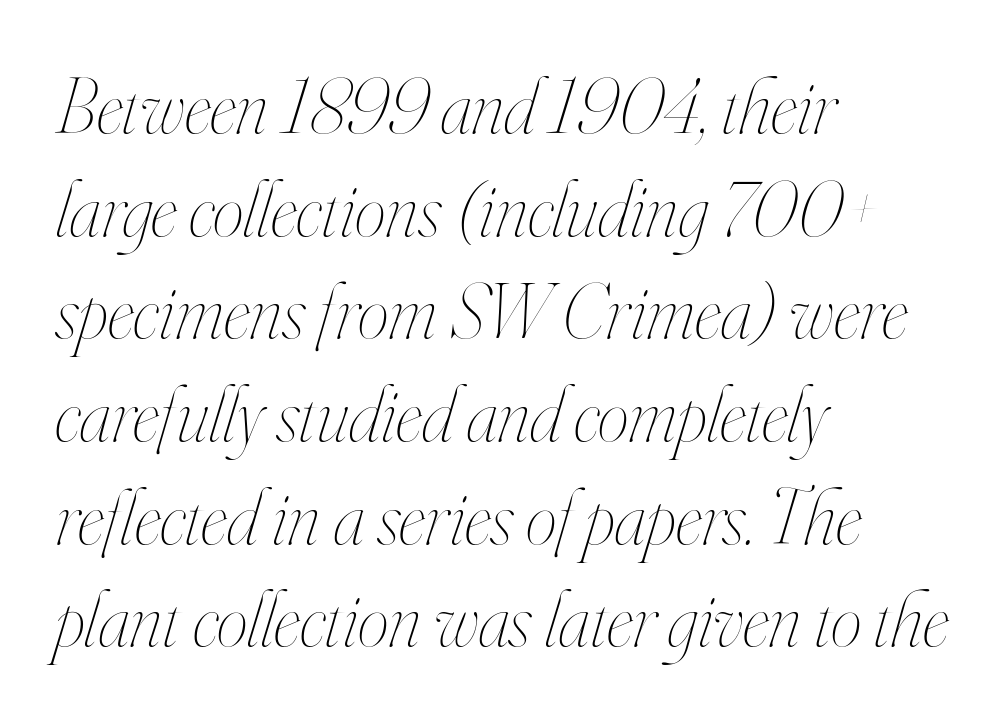
{"italic": "yes", "lean": "right", "slant_degrees": 16, "bold": "no", "weight": "thin", "width": "condensed", "stroke_contrast": "high", "x_height": "small", "monospaced": "no", "underline": "no", "align": "left", "line_spacing": "normal", "line_spacing_ratio": 1.3, "letter_spacing": "normal", "letter_spacing_em": 0.0, "glyph_px": 79}
